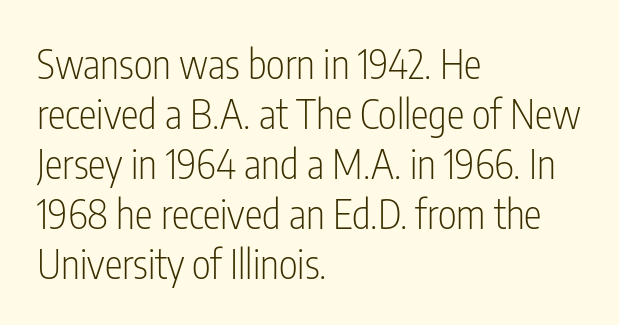
Q: Is the text bold? A: No.
Q: Is the text italic (slanted)? A: No, it is upright.
Q: Is the typeface a serif or a sans-serif typeface? A: Sans-serif.
Q: Is the text underlined? A: No.
Q: How is the paragraph aligned? A: Left-aligned.
Q: Is the spacing between letters normal or unusually wide? A: Normal.
Q: Is the spacing between lines tight, normal or loose? A: Normal.
Q: Width (condensed, normal, or wide)? A: Condensed.
Q: Stroke contrast? A: Low.
Q: x-height? A: Medium.
Q: Monospaced? A: No.
